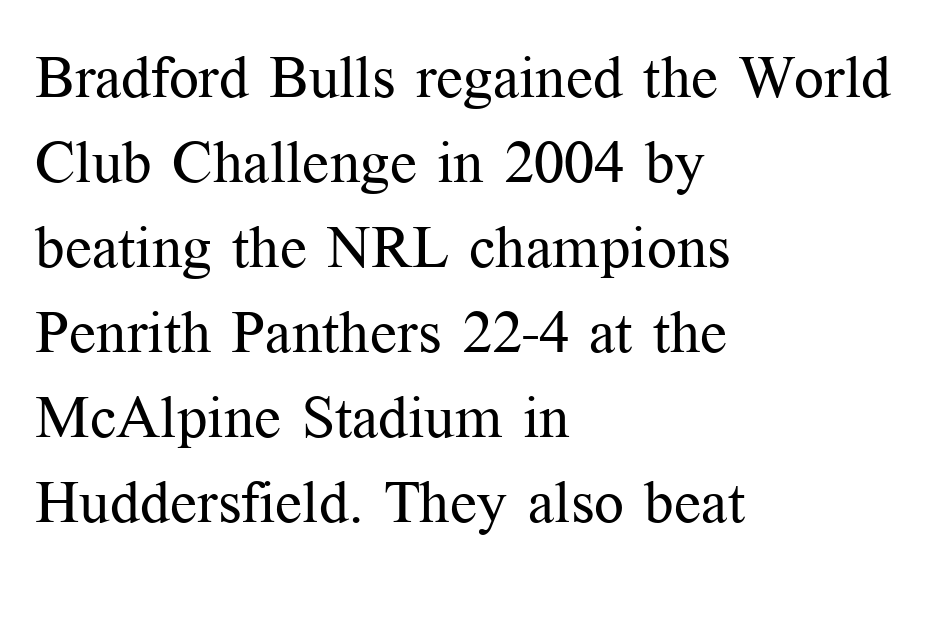
Q: Is the text bold? A: No.
Q: Is the text italic (slanted)? A: No, it is upright.
Q: Is the typeface a serif or a sans-serif typeface? A: Serif.
Q: Is the text underlined? A: No.
Q: How is the paragraph aligned? A: Left-aligned.
Q: Is the spacing between letters normal or unusually wide? A: Normal.
Q: Is the spacing between lines tight, normal or loose? A: Normal.
Q: Width (condensed, normal, or wide)? A: Normal.
Q: Stroke contrast? A: Medium.
Q: x-height? A: Medium.
Q: Monospaced? A: No.
